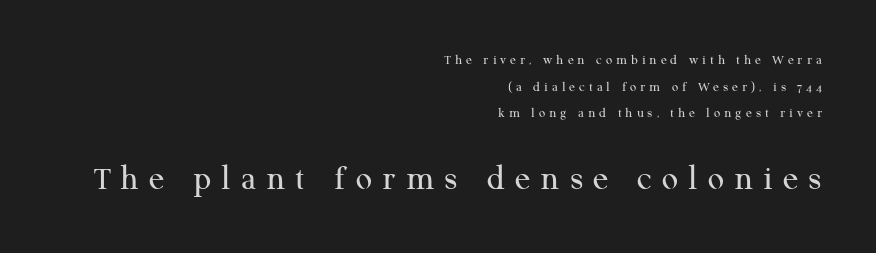
Q: Is the text bold? A: No.
Q: Is the text italic (slanted)? A: No, it is upright.
Q: Is the typeface a serif or a sans-serif typeface? A: Serif.
Q: Is the text underlined? A: No.
Q: How is the paragraph aligned? A: Right-aligned.
Q: Is the spacing between letters normal or unusually wide? A: Unusually wide.
Q: Is the spacing between lines tight, normal or loose? A: Loose.
Q: Which block of text is set in a larger size, the first (top) or the second (bottom)? A: The second (bottom) one.
Q: Width (condensed, normal, or wide)? A: Normal.
Q: Stroke contrast? A: Medium.
Q: x-height? A: Medium.
Q: Monospaced? A: No.
